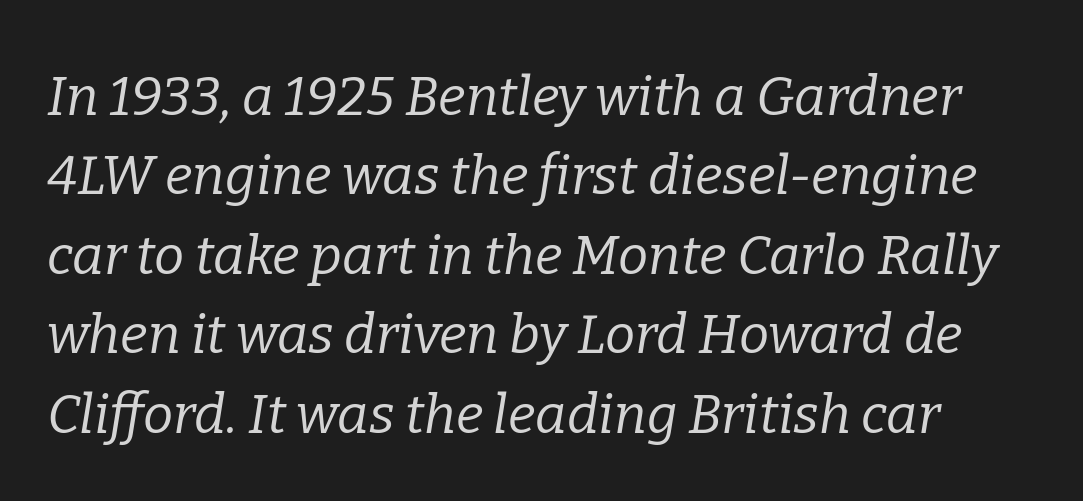
Character widths vary here, with narrow letters taking less room than wide ones. The letters look calm and open, with moderate or lighter stems. Leading matches the norm, producing a regular column. Each row of text sits above clean, open space.
